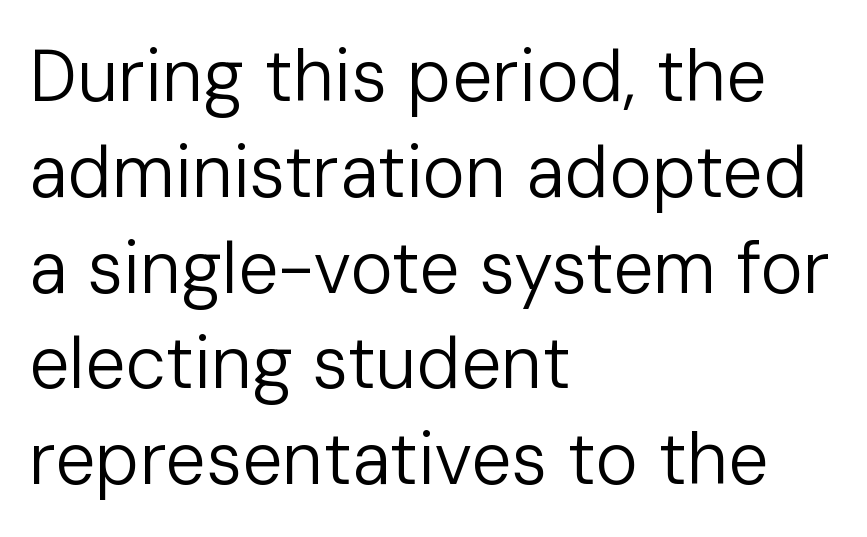
The image shows 72 px regular-weight sans-serif type, upright; set left-aligned, normal line spacing (1.33x), normal letter spacing, not underlined; low stroke contrast and a medium x-height.
